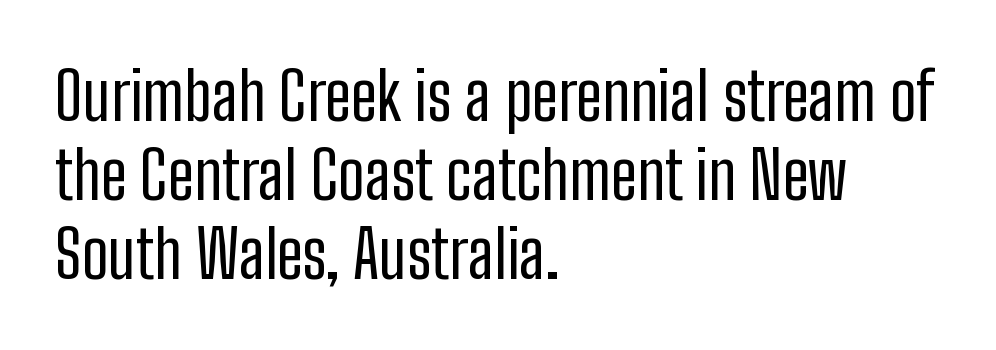
{"serif": "no", "italic": "no", "bold": "no", "weight": "regular", "width": "condensed", "stroke_contrast": "low", "x_height": "medium", "monospaced": "no", "underline": "no", "align": "left", "line_spacing_ratio": 1.2, "letter_spacing": "normal", "letter_spacing_em": 0.0, "glyph_px": 66}
